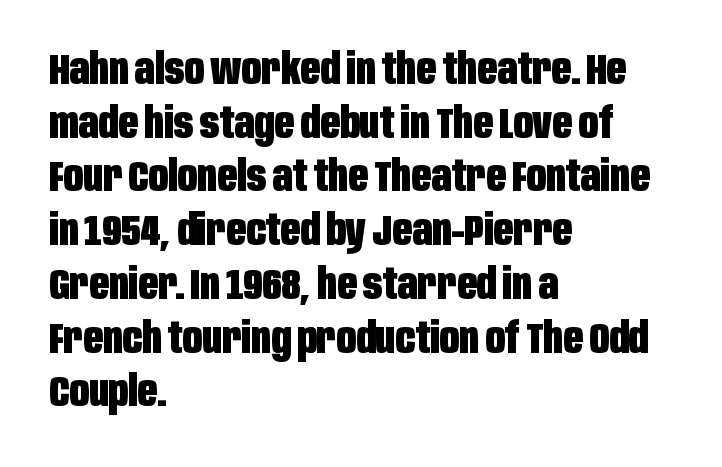
These lines keep a tight, regular rhythm from letter to letter. The passage shown is not underscored anywhere. On the weight axis this lands at bold, roughly 700. These lines are rendered in a variable-pitch font.
